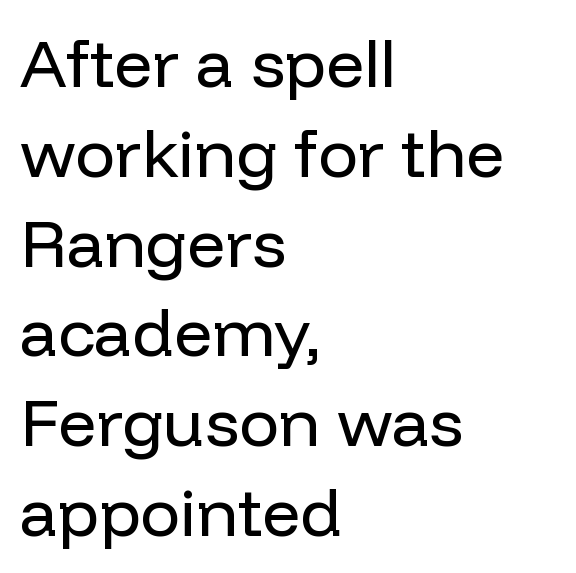
{"serif": "no", "italic": "no", "bold": "no", "weight": "regular", "width": "normal", "stroke_contrast": "low", "x_height": "medium", "monospaced": "no", "underline": "no", "align": "left", "line_spacing": "normal", "line_spacing_ratio": 1.34, "letter_spacing": "normal", "letter_spacing_em": 0.0, "glyph_px": 67}
